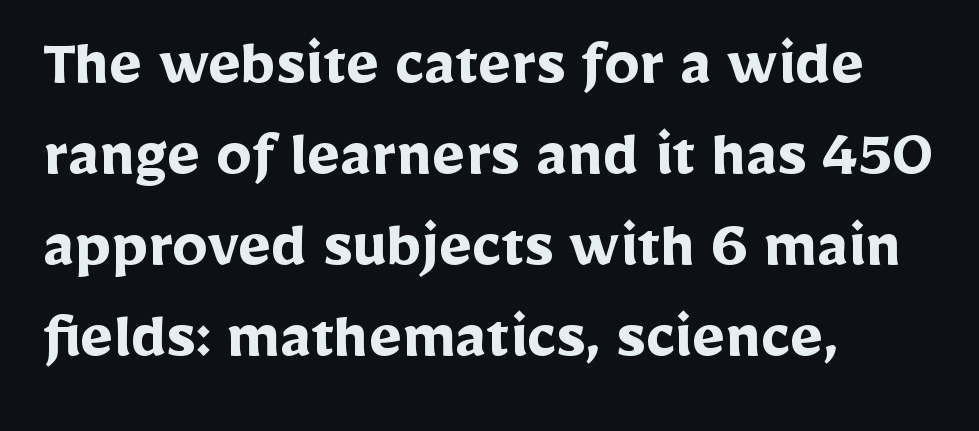
The image shows 71 px semibold sans-serif type, upright; set left-aligned, normal line spacing (1.28x), normal letter spacing, not underlined; low stroke contrast and a medium x-height.
